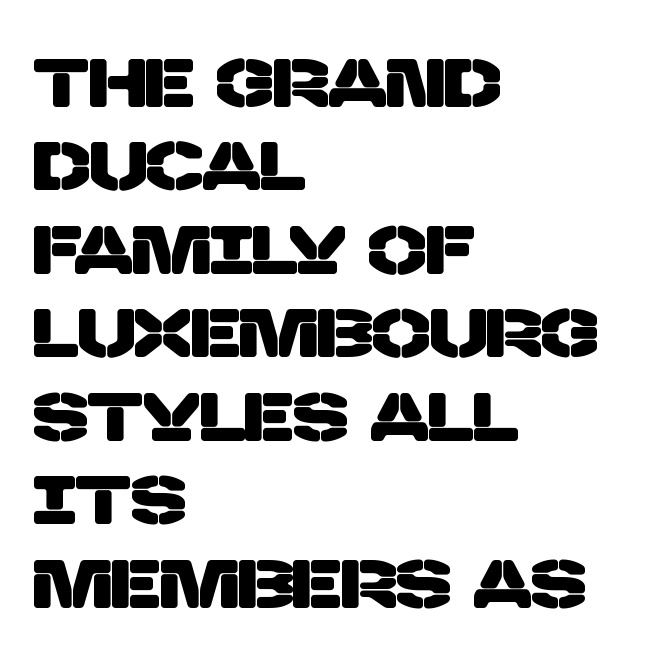
Q: Is the typeface a serif or a sans-serif typeface? A: Sans-serif.
Q: Is the text underlined? A: No.
Q: How is the paragraph aligned? A: Left-aligned.
Q: Is the spacing between letters normal or unusually wide? A: Normal.
Q: Width (condensed, normal, or wide)? A: Normal.
Q: Stroke contrast? A: Low.
Q: x-height? A: Large.
Q: Monospaced? A: No.
